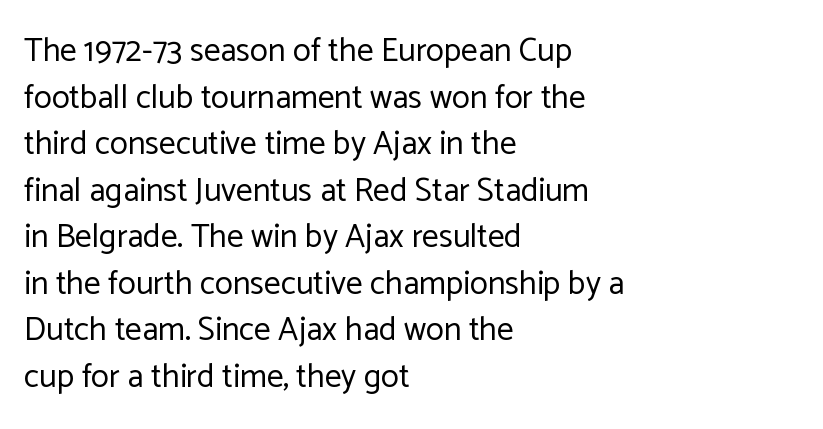
Q: Is the text bold? A: No.
Q: Is the text italic (slanted)? A: No, it is upright.
Q: Is the typeface a serif or a sans-serif typeface? A: Sans-serif.
Q: Is the text underlined? A: No.
Q: How is the paragraph aligned? A: Left-aligned.
Q: Is the spacing between letters normal or unusually wide? A: Normal.
Q: Is the spacing between lines tight, normal or loose? A: Normal.
Q: Width (condensed, normal, or wide)? A: Normal.
Q: Stroke contrast? A: Low.
Q: x-height? A: Medium.
Q: Monospaced? A: No.
